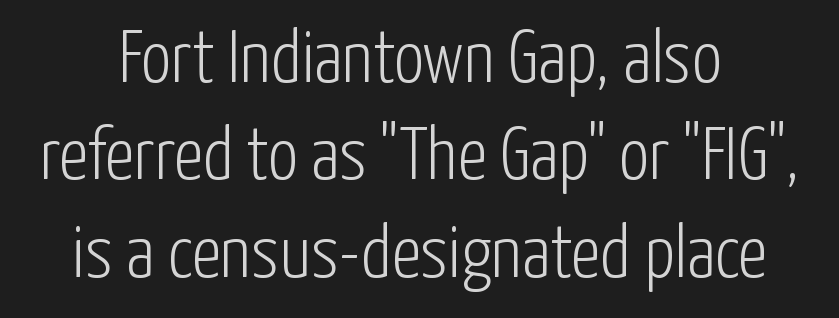
Q: Is the text bold? A: No.
Q: Is the text italic (slanted)? A: No, it is upright.
Q: Is the typeface a serif or a sans-serif typeface? A: Sans-serif.
Q: Is the text underlined? A: No.
Q: How is the paragraph aligned? A: Centered.
Q: Is the spacing between letters normal or unusually wide? A: Normal.
Q: Is the spacing between lines tight, normal or loose? A: Normal.
Q: Width (condensed, normal, or wide)? A: Condensed.
Q: Stroke contrast? A: Low.
Q: x-height? A: Medium.
Q: Monospaced? A: No.
